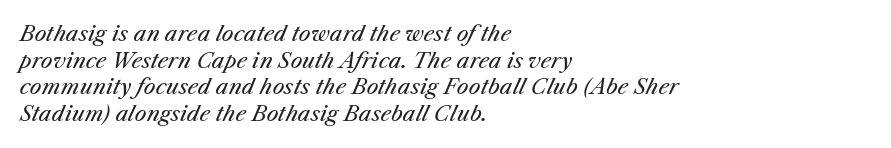
Q: Is the text bold? A: No.
Q: Is the text italic (slanted)? A: Yes, it leans right by about 25 degrees.
Q: Is the text underlined? A: No.
Q: How is the paragraph aligned? A: Left-aligned.
Q: Is the spacing between letters normal or unusually wide? A: Normal.
Q: Is the spacing between lines tight, normal or loose? A: Normal.
